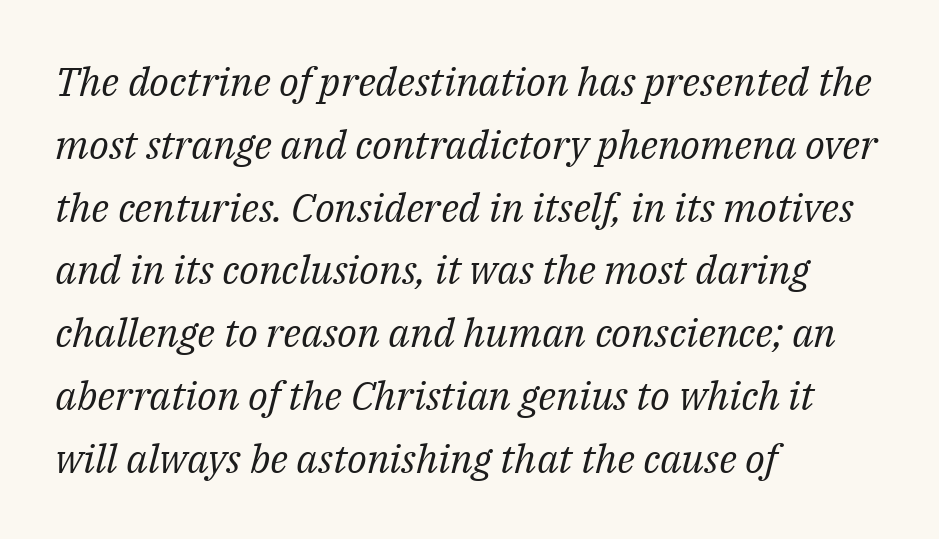
The image shows 40 px regular-weight serif type, italic (leaning right); set left-aligned, normal line spacing (1.57x), normal letter spacing, not underlined; medium stroke contrast and a medium x-height.
